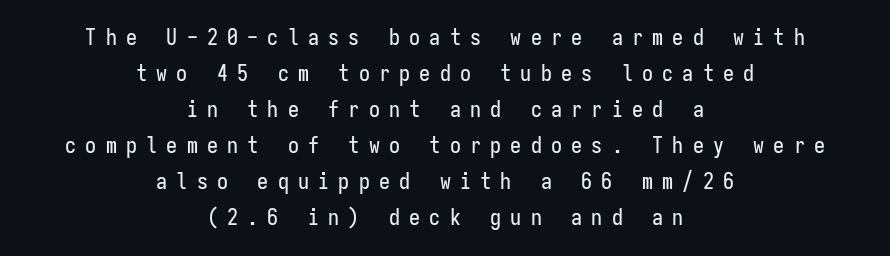
{"italic": "no", "underline": "no", "align": "center", "line_spacing": "normal", "line_spacing_ratio": 1.64, "letter_spacing": "wide", "letter_spacing_em": 0.42, "glyph_px": 22}
